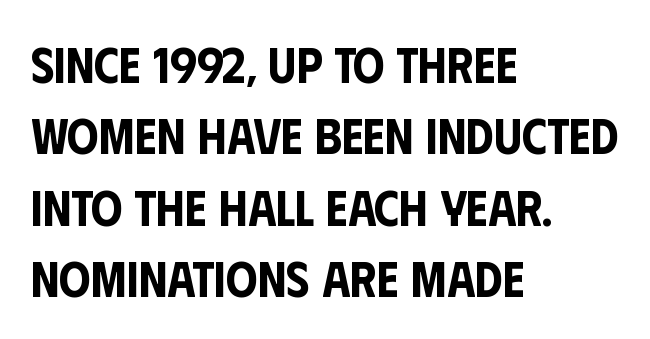
The zone under the glyphs is completely vacant. Leading: standard. Alignment: flush left. Tracking here is standard; glyphs follow each other at the usual distance. Each letter's strokes conclude bluntly, with no projecting serifs. This sample has the flowing, uneven cadence of proportional lettering.
